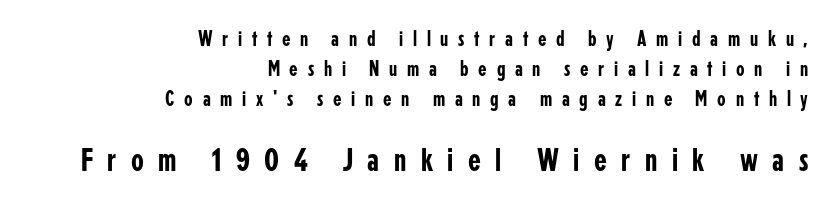
Where is the straight margin? On the right. The vertical gap from one line to the next is medium. Note: no serifs on the glyphs. Italic: no, the glyphs are upright roman. Between one letter and the next there's a generous, obvious gap. The letters in the lower block stand taller than those in the block above.
